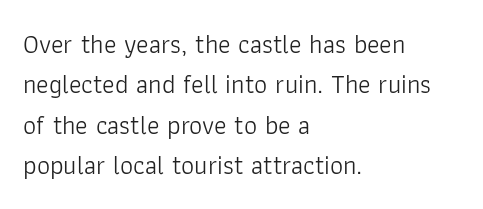
Check the space under the baseline: it is left empty. The type sits square on the baseline with zero lean. Line spacing here is normal. Casual observation: everything's shoved over to the left. Honestly, the letter spacing is just normal — you wouldn't notice it.
